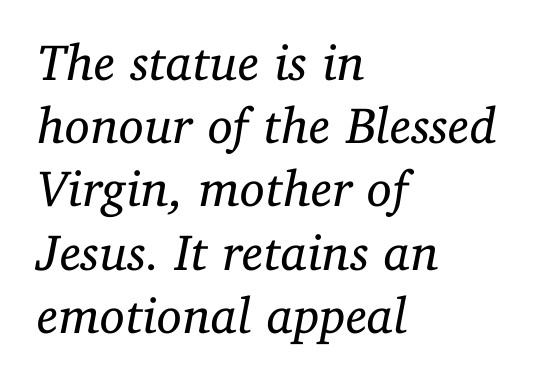
The image shows 51 px regular-weight serif type, italic (leaning right); set left-aligned, line spacing 1.24x, normal letter spacing, not underlined; low stroke contrast and a medium x-height.
